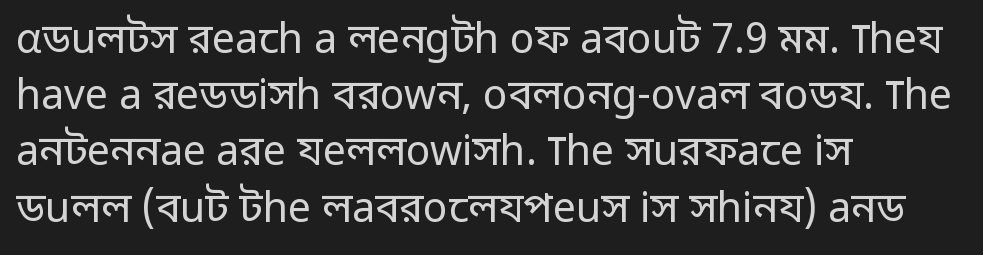
Q: Is the text bold? A: No.
Q: Is the text italic (slanted)? A: No, it is upright.
Q: Is the typeface a serif or a sans-serif typeface? A: Sans-serif.
Q: Is the text underlined? A: No.
Q: How is the paragraph aligned? A: Left-aligned.
Q: Is the spacing between letters normal or unusually wide? A: Normal.
Q: Is the spacing between lines tight, normal or loose? A: Normal.
Q: Width (condensed, normal, or wide)? A: Normal.
Q: Stroke contrast? A: Low.
Q: x-height? A: Medium.
Q: Monospaced? A: No.
